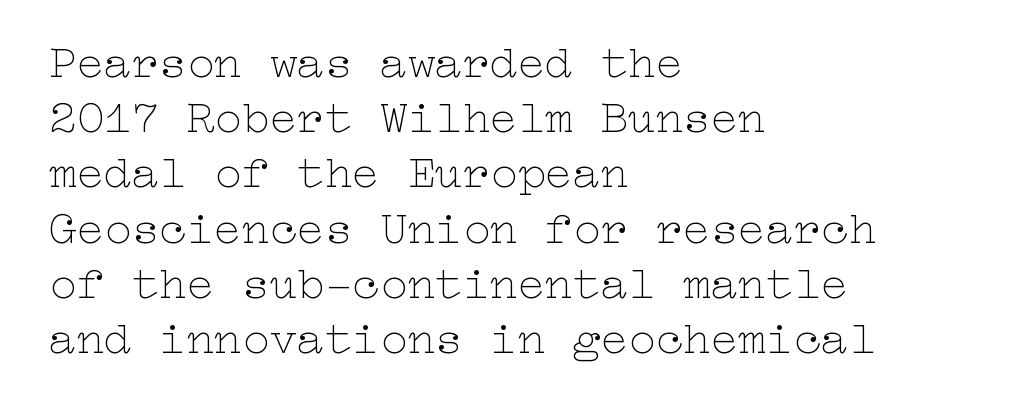
{"italic": "no", "bold": "no", "weight": "thin", "width": "wide", "stroke_contrast": "low", "x_height": "medium", "underline": "no", "align": "left", "line_spacing_ratio": 1.2, "letter_spacing": "normal", "letter_spacing_em": 0.0, "glyph_px": 46}
